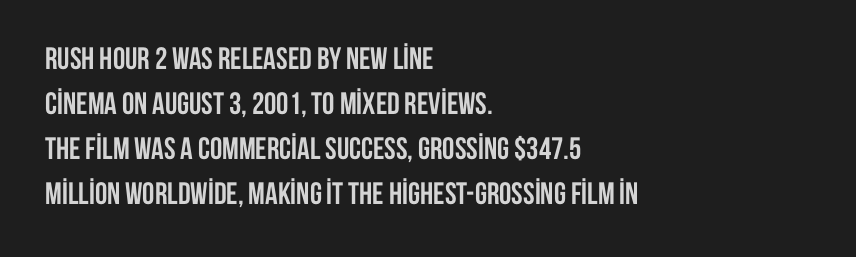
{"serif": "no", "italic": "no", "bold": "yes", "weight": "semibold", "width": "condensed", "stroke_contrast": "low", "x_height": "large", "monospaced": "no", "underline": "no", "align": "left", "line_spacing": "normal", "line_spacing_ratio": 1.45, "letter_spacing": "normal", "letter_spacing_em": 0.0, "glyph_px": 31}
